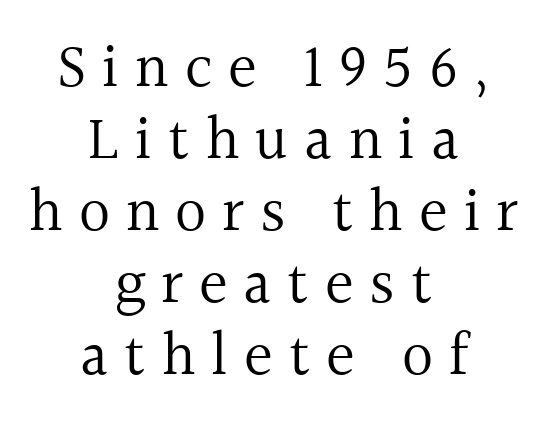
Q: Is the text bold? A: No.
Q: Is the text italic (slanted)? A: No, it is upright.
Q: Is the typeface a serif or a sans-serif typeface? A: Serif.
Q: Is the text underlined? A: No.
Q: How is the paragraph aligned? A: Centered.
Q: Is the spacing between letters normal or unusually wide? A: Unusually wide.
Q: Width (condensed, normal, or wide)? A: Normal.
Q: x-height? A: Medium.
Q: Monospaced? A: No.
